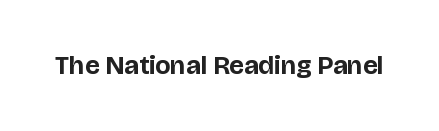
{"italic": "no", "bold": "yes", "underline": "no", "letter_spacing": "normal", "letter_spacing_em": 0.0, "glyph_px": 26}
